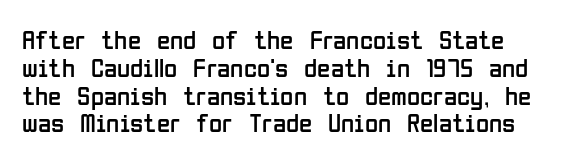
{"italic": "no", "bold": "no", "underline": "no", "line_spacing": "tight", "line_spacing_ratio": 1.03, "letter_spacing": "normal", "letter_spacing_em": 0.0, "glyph_px": 27}
